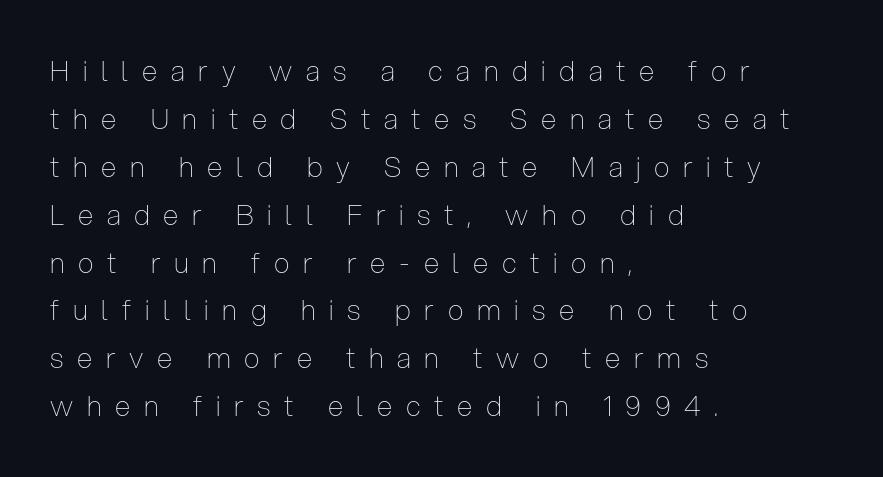
{"serif": "no", "italic": "no", "bold": "no", "weight": "thin", "width": "condensed", "stroke_contrast": "low", "x_height": "medium", "monospaced": "no", "underline": "no", "align": "left", "line_spacing_ratio": 1.71, "letter_spacing": "wide", "letter_spacing_em": 0.49, "glyph_px": 28}
